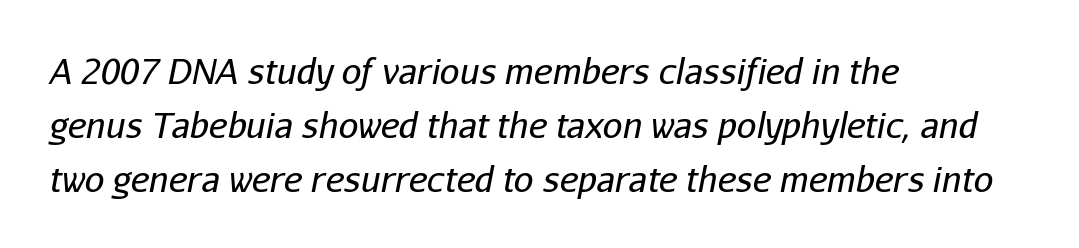
{"italic": "yes", "lean": "right", "slant_degrees": 11, "bold": "no", "weight": "regular", "width": "normal", "stroke_contrast": "low", "x_height": "medium", "monospaced": "no", "underline": "no", "align": "left", "line_spacing": "normal", "line_spacing_ratio": 1.54, "letter_spacing": "normal", "letter_spacing_em": 0.0, "glyph_px": 35}
